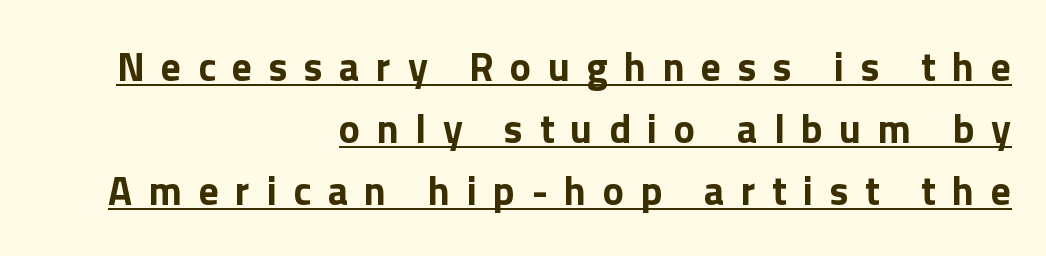
Stroke terminals: plain, sans-serif. A typesetter would call this proportional, since set widths differ per character. Strong, thick strokes mark this as bold type. The line texture is sparse and dotted thanks to wide tracking. Baseline-to-baseline distance is the conventional proportion of letter height.
